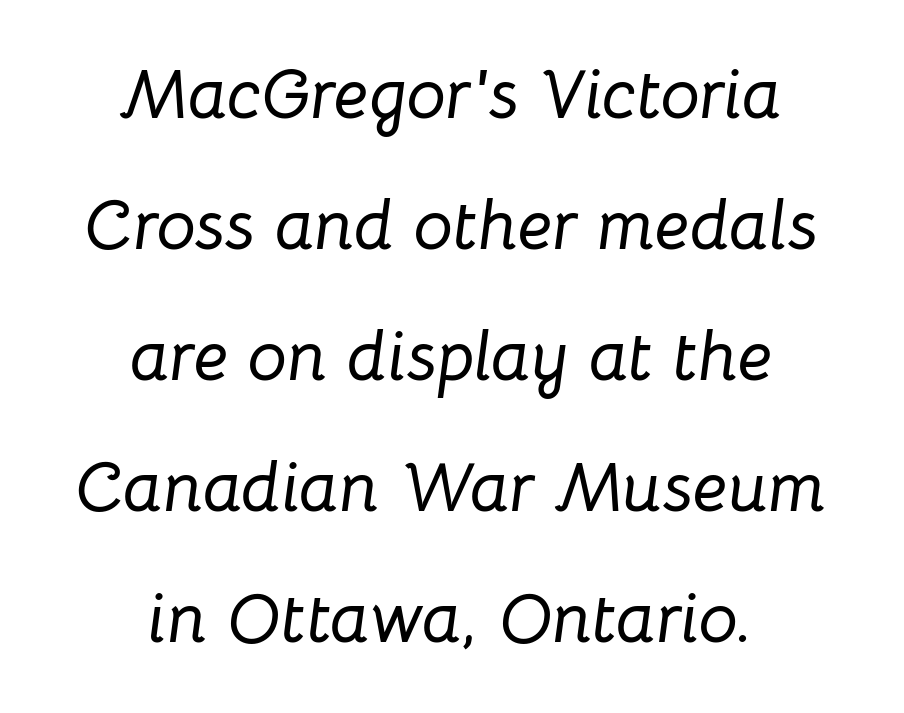
{"italic": "yes", "lean": "right", "slant_degrees": 8, "width": "normal", "stroke_contrast": "low", "x_height": "medium", "monospaced": "no", "underline": "no", "align": "center", "line_spacing_ratio": 1.87, "letter_spacing": "normal", "letter_spacing_em": 0.0, "glyph_px": 70}
